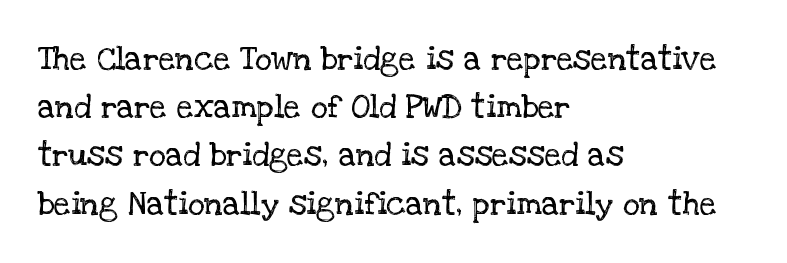
The image shows 33 px regular-weight serif type, upright; set left-aligned, normal line spacing (1.46x), normal letter spacing, not underlined; low stroke contrast and a large x-height.
